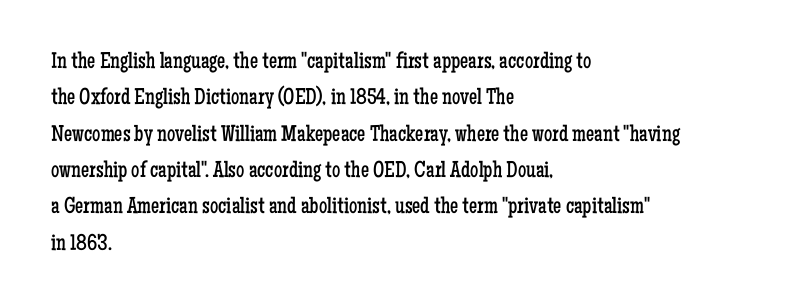
The image shows 23 px text type, upright; set left-aligned, normal line spacing (1.58x), normal letter spacing, not underlined.
